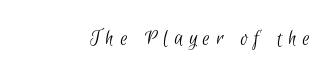
Summary of weight: not heavy and not bold. Underlining? Definitely not there. Students, note that the glyphs here are deliberately spaced far apart.
